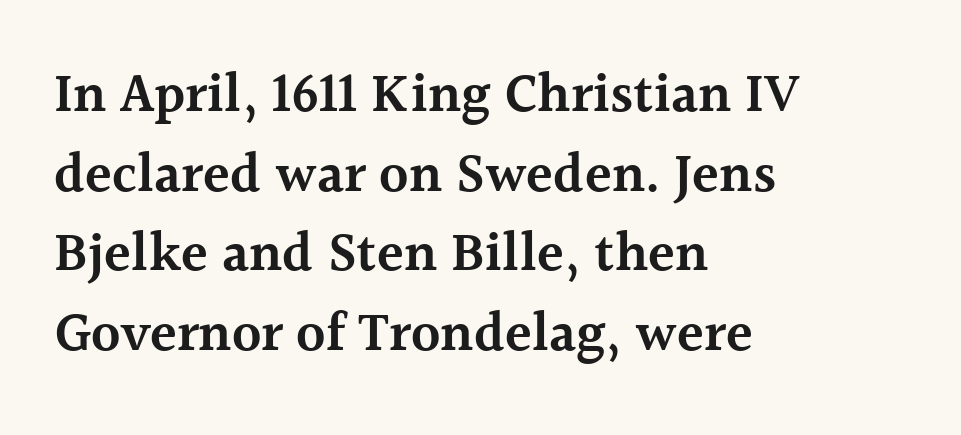
Typeset ragged right — the left edge is the straight one. The font is running at a semibold setting, under full bold. Students, note that the glyphs here touch the page at normal intervals. This is the regular roman posture of the typeface. The face used here is proportionally spaced, like ordinary book or web type. The lines sit at an ordinary, default distance from one another.
